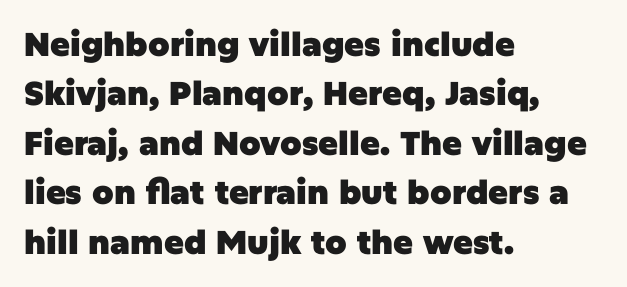
Letters rest on an invisible, unmarked baseline. Type style note: lacks serifs. The paragraph shown leans on its left margin. Is this a fixed-width face? No — the glyphs have proportional, varying widths. Style check: upright.
